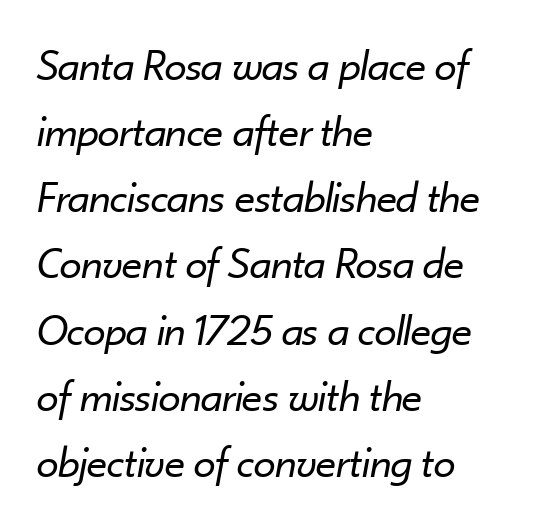
Q: Is the text bold? A: No.
Q: Is the text italic (slanted)? A: Yes, it leans right by about 10 degrees.
Q: Is the text underlined? A: No.
Q: How is the paragraph aligned? A: Left-aligned.
Q: Is the spacing between letters normal or unusually wide? A: Normal.
Q: Is the spacing between lines tight, normal or loose? A: Normal.
Q: Width (condensed, normal, or wide)? A: Normal.
Q: Stroke contrast? A: Low.
Q: x-height? A: Small.
Q: Monospaced? A: No.
